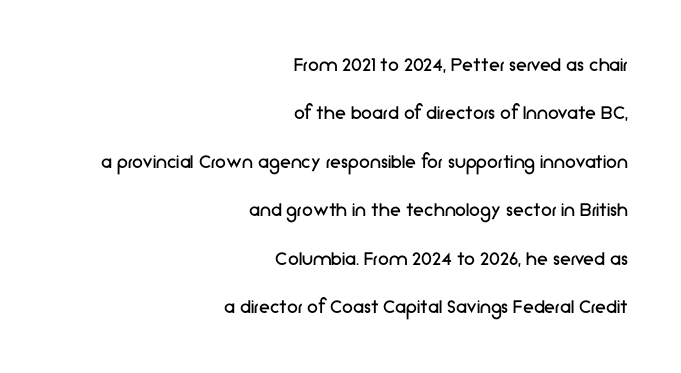
The image shows 22 px text type, upright; set right-aligned, loose line spacing (2.2x), normal letter spacing, not underlined.
